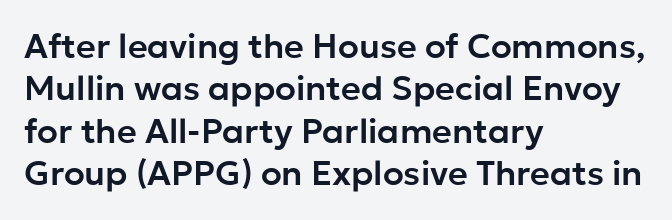
The image shows 34 px sans-serif type, upright; set left-aligned, normal line spacing (1.25x), normal letter spacing, not underlined; low stroke contrast and a medium x-height.
